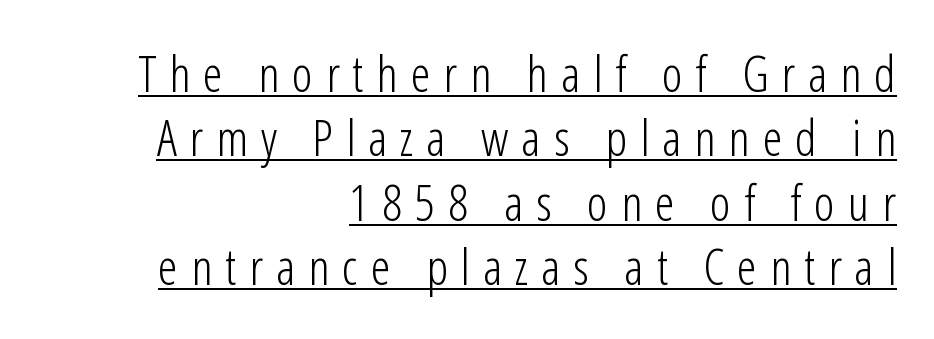
{"serif": "no", "italic": "no", "bold": "no", "weight": "light", "width": "condensed", "stroke_contrast": "low", "x_height": "medium", "monospaced": "no", "underline": "yes", "align": "right", "line_spacing": "normal", "line_spacing_ratio": 1.29, "letter_spacing": "wide", "letter_spacing_em": 0.26, "glyph_px": 50}
